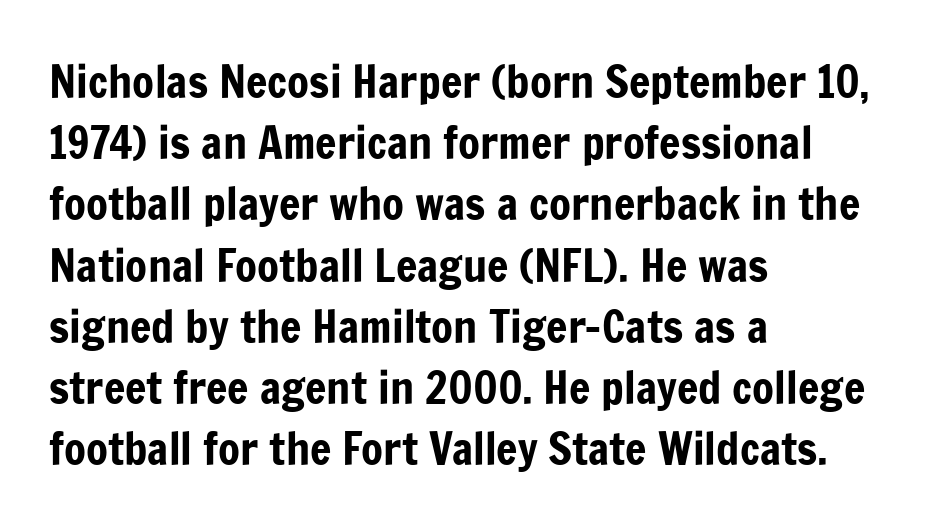
Q: Is the text italic (slanted)? A: No, it is upright.
Q: Is the typeface a serif or a sans-serif typeface? A: Sans-serif.
Q: Is the text underlined? A: No.
Q: How is the paragraph aligned? A: Left-aligned.
Q: Is the spacing between letters normal or unusually wide? A: Normal.
Q: Is the spacing between lines tight, normal or loose? A: Normal.
Q: Width (condensed, normal, or wide)? A: Condensed.
Q: Stroke contrast? A: Low.
Q: x-height? A: Medium.
Q: Monospaced? A: No.
